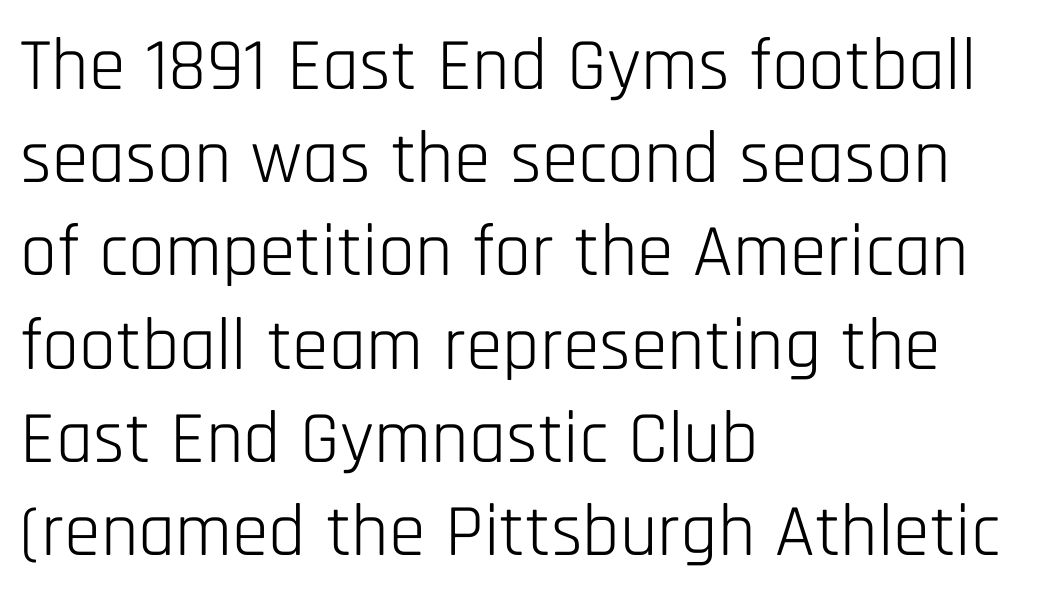
{"serif": "no", "italic": "no", "bold": "no", "weight": "light", "width": "condensed", "stroke_contrast": "low", "x_height": "large", "monospaced": "no", "underline": "no", "align": "left", "line_spacing": "normal", "line_spacing_ratio": 1.26, "letter_spacing": "normal", "letter_spacing_em": 0.0, "glyph_px": 74}
